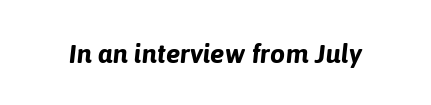
The image shows 27 px bold type, italic (leaning right); set normal letter spacing, not underlined.
